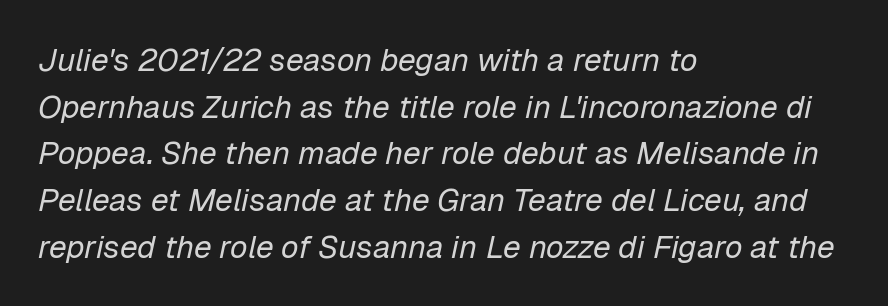
The image shows 32 px regular-weight type, italic (leaning right); set left-aligned, normal line spacing (1.46x), normal letter spacing, not underlined; low stroke contrast and a medium x-height.
